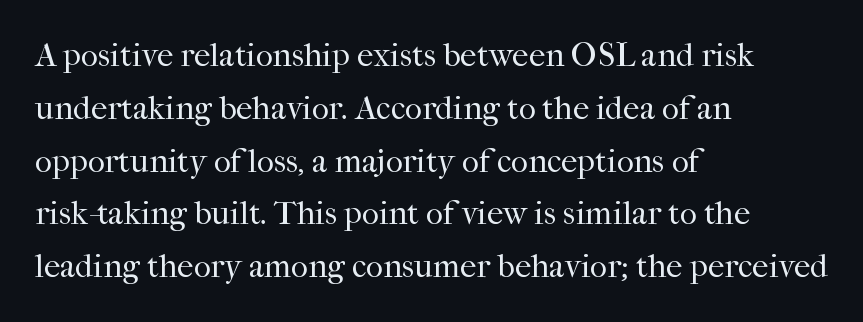
The image shows 33 px regular-weight serif type, upright; set left-aligned, normal line spacing (1.6x), normal letter spacing, not underlined; high stroke contrast and a medium x-height.
